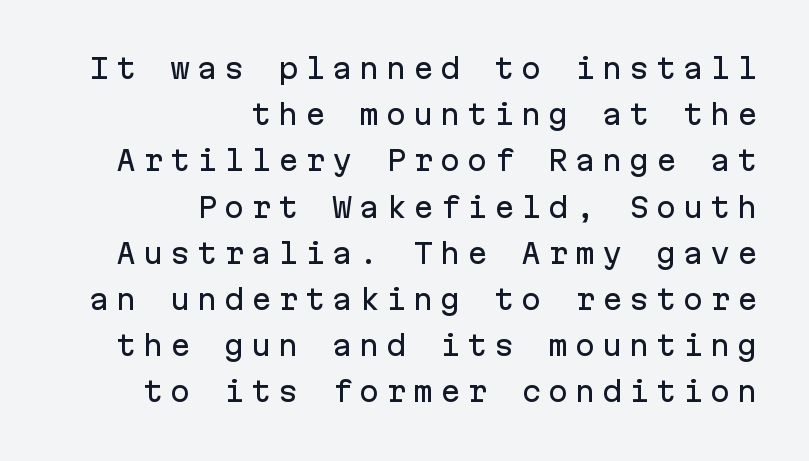
Q: Is the text italic (slanted)? A: No, it is upright.
Q: Is the text underlined? A: No.
Q: How is the paragraph aligned? A: Right-aligned.
Q: Is the spacing between letters normal or unusually wide? A: Unusually wide.
